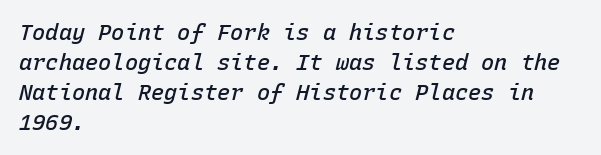
Does the leading feel generous? No, just average. Italic: yes, the glyphs are oblique. A bit beefed up — I'd call it semibold rather than bold. Visually the block forms a straight wall on the left and a jagged coastline on the right. Underlining? Definitely not there.
